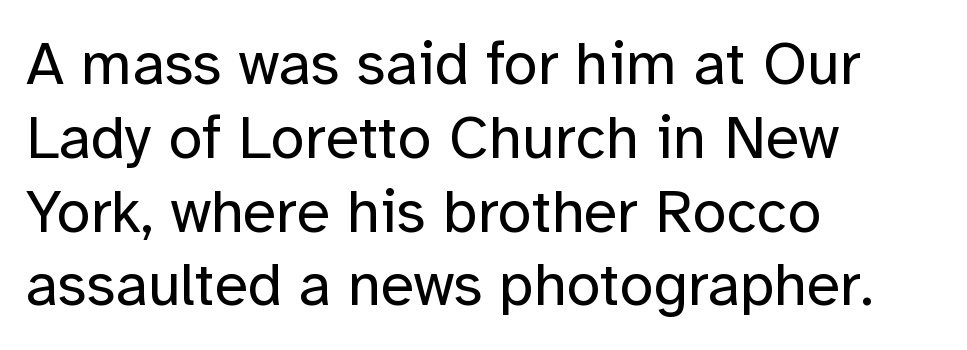
What kind of face is this? One without serifs — a sans. This sample uses an upright cut, with every glyph sitting square on the baseline. The line texture is even and compact thanks to regular tracking. No heavy texture on the line: the type isn't bold. The gap between lines stays unmarked.
